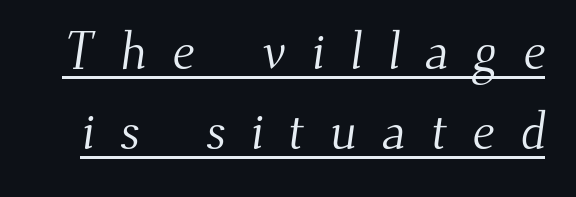
{"serif": "yes", "bold": "no", "weight": "light", "width": "normal", "stroke_contrast": "medium", "x_height": "small", "monospaced": "no", "underline": "yes", "line_spacing": "normal", "line_spacing_ratio": 1.53, "letter_spacing": "wide", "letter_spacing_em": 0.48, "glyph_px": 52}
